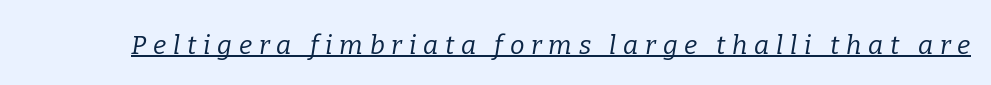
Spacing between characters has been opened up far beyond the box default. Emphasis is given by a line drawn under the lettering. The characters are drawn with everyday or finer stroke widths. You can tell it's italic because the verticals aren't actually vertical.
